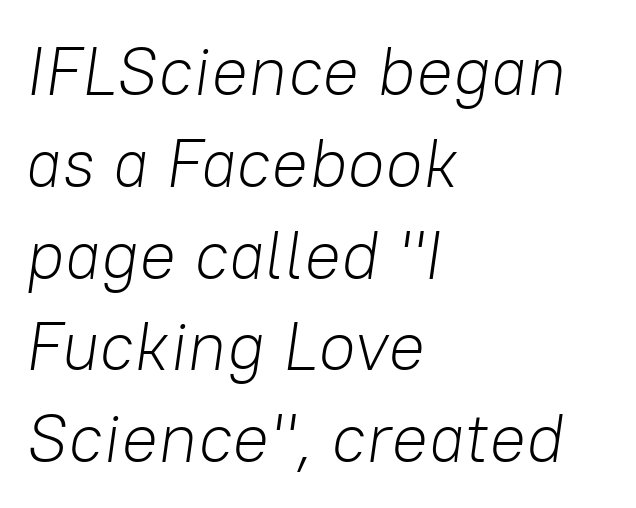
{"italic": "yes", "lean": "right", "slant_degrees": 8, "bold": "no", "weight": "light", "width": "normal", "stroke_contrast": "low", "x_height": "medium", "monospaced": "no", "underline": "no", "align": "left", "line_spacing": "normal", "line_spacing_ratio": 1.33, "letter_spacing": "normal", "letter_spacing_em": 0.0, "glyph_px": 69}
